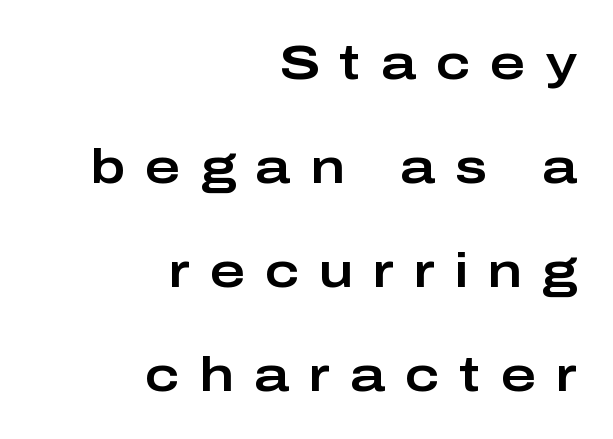
The image shows 48 px wide sans-serif type, upright; set right-aligned, loose line spacing (2.17x), unusually wide letter spacing (+0.41 em), not underlined; low stroke contrast and a medium x-height.
